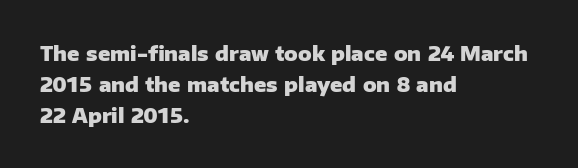
{"italic": "no", "bold": "yes", "underline": "no", "align": "left", "line_spacing": "normal", "line_spacing_ratio": 1.55, "letter_spacing": "normal", "letter_spacing_em": 0.0, "glyph_px": 20}
